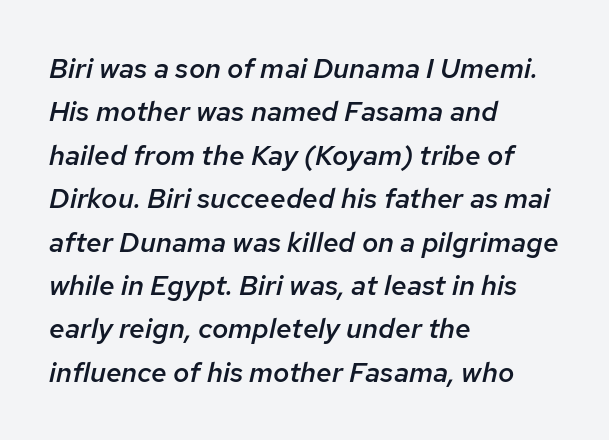
The image shows 28 px semibold type, italic (leaning right); set left-aligned, normal line spacing (1.55x), normal letter spacing, not underlined; low stroke contrast and a medium x-height.
